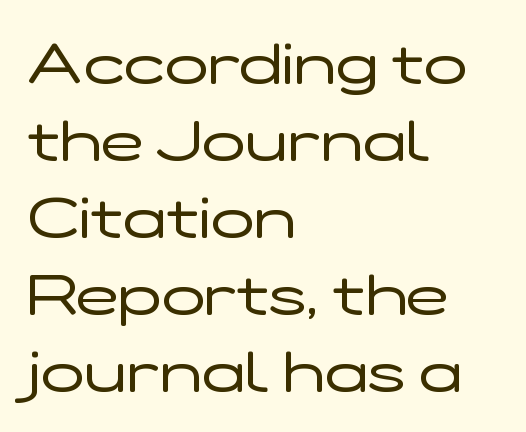
{"serif": "no", "italic": "no", "bold": "no", "weight": "regular", "width": "wide", "stroke_contrast": "low", "x_height": "medium", "monospaced": "no", "underline": "no", "align": "left", "line_spacing": "normal", "line_spacing_ratio": 1.35, "letter_spacing": "normal", "letter_spacing_em": 0.0, "glyph_px": 57}
